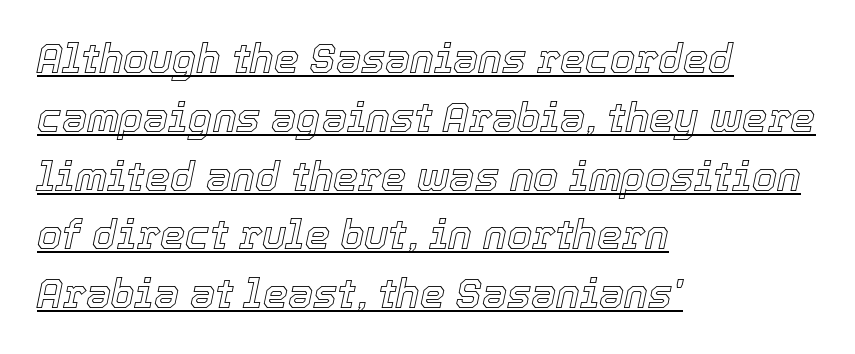
This block has exactly the height ordinary leading produces. Notice how the passage keeps a crisp vertical edge on the left only. Think of a printed novel: that variable character pitch is what you see here. Notice how the stems are inclined rather than vertical — that's the hallmark of italics. Each line of the rendering has a horizontal stroke beneath the glyphs. The gaps between neighbouring characters are ordinary and unremarkable.
